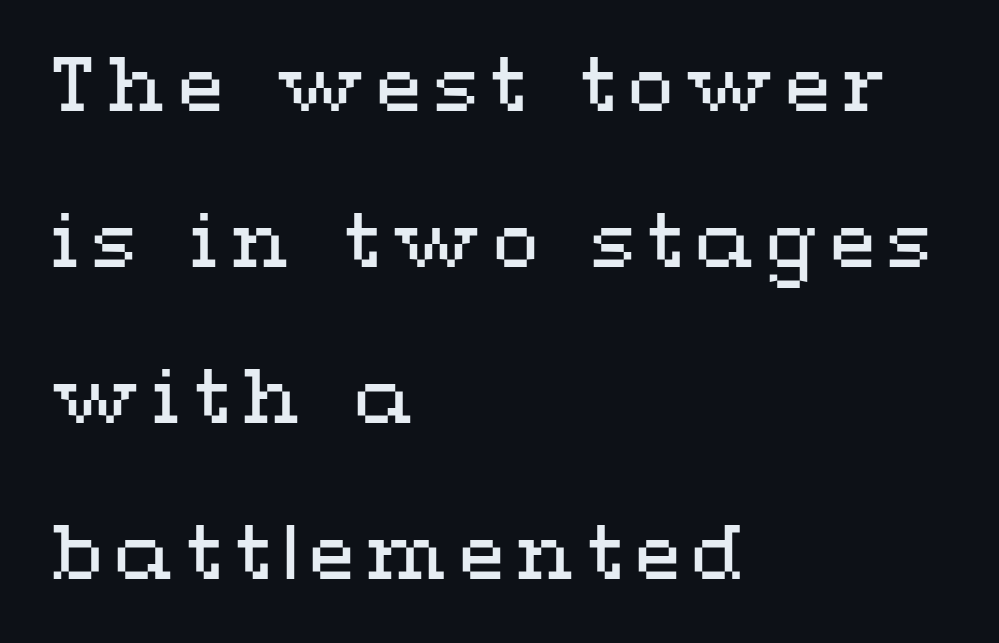
Q: Is the text bold? A: No.
Q: Is the text italic (slanted)? A: No, it is upright.
Q: Is the text underlined? A: No.
Q: How is the paragraph aligned? A: Left-aligned.
Q: Is the spacing between lines tight, normal or loose? A: Loose.
Q: Width (condensed, normal, or wide)? A: Wide.
Q: Stroke contrast? A: Medium.
Q: x-height? A: Medium.
Q: Monospaced? A: No.
